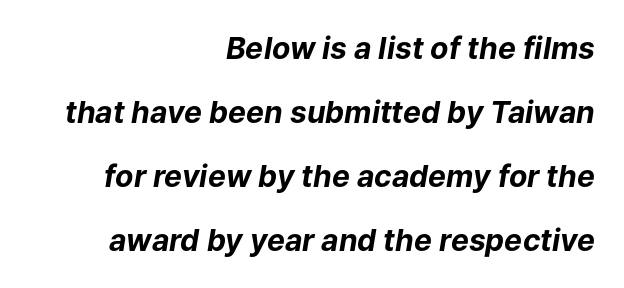
{"italic": "yes", "lean": "right", "slant_degrees": 9, "bold": "yes", "weight": "bold", "width": "normal", "stroke_contrast": "low", "x_height": "medium", "monospaced": "no", "underline": "no", "align": "right", "line_spacing": "loose", "line_spacing_ratio": 2.13, "letter_spacing": "normal", "letter_spacing_em": 0.0, "glyph_px": 30}
